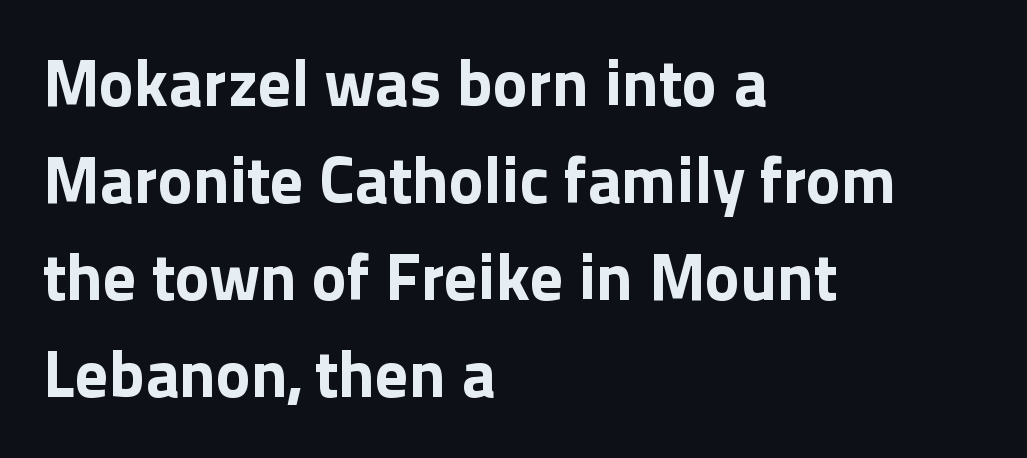
Line beginnings align vertically; line endings do not. The glyphs are unaccompanied by any horizontal stroke below them. Nobody touched the tracking dial on this one. Pretty heavy lettering here — definitely bold. The face used here is a sans, in the tradition of grotesques and geometrics. A typesetter would call this proportional, since set widths differ per character.
